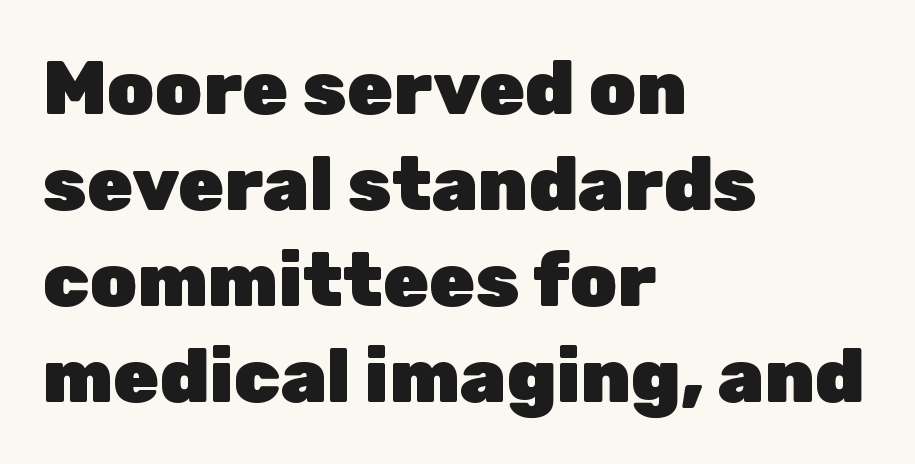
The image shows 75 px heavy sans-serif type, upright; set left-aligned, normal line spacing (1.28x), normal letter spacing, not underlined; low stroke contrast and a medium x-height.
